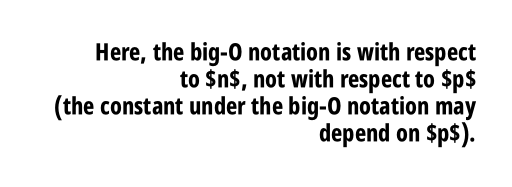
Q: Is the text bold? A: Yes.
Q: Is the text italic (slanted)? A: No, it is upright.
Q: Is the text underlined? A: No.
Q: How is the paragraph aligned? A: Right-aligned.
Q: Is the spacing between letters normal or unusually wide? A: Normal.
Q: Is the spacing between lines tight, normal or loose? A: Tight.
